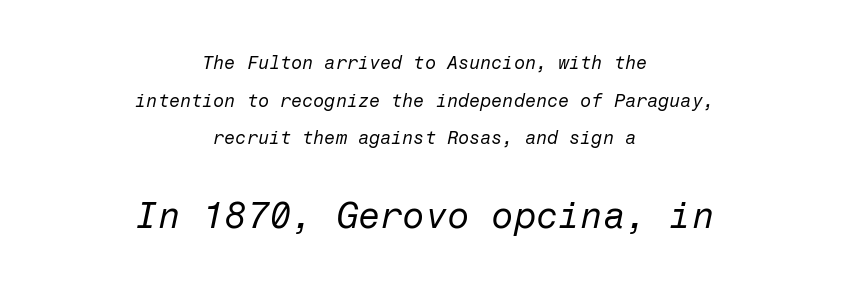
Q: Is the text bold? A: No.
Q: Is the text italic (slanted)? A: Yes, it leans right by about 12 degrees.
Q: Is the text underlined? A: No.
Q: How is the paragraph aligned? A: Centered.
Q: Is the spacing between letters normal or unusually wide? A: Normal.
Q: Is the spacing between lines tight, normal or loose? A: Loose.
Q: Which block of text is set in a larger size, the first (top) or the second (bottom)? A: The second (bottom) one.
Q: Width (condensed, normal, or wide)? A: Normal.
Q: Stroke contrast? A: Low.
Q: x-height? A: Medium.
